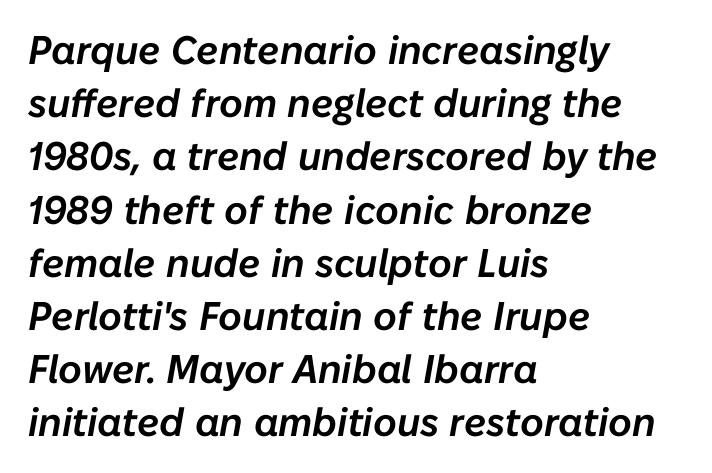
{"italic": "yes", "lean": "right", "slant_degrees": 10, "width": "normal", "stroke_contrast": "low", "x_height": "medium", "monospaced": "no", "underline": "no", "align": "left", "line_spacing": "normal", "line_spacing_ratio": 1.33, "letter_spacing": "normal", "letter_spacing_em": 0.0, "glyph_px": 40}
